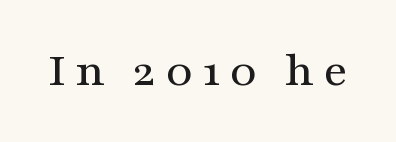
{"serif": "yes", "italic": "no", "width": "wide", "stroke_contrast": "medium", "x_height": "medium", "monospaced": "no", "underline": "no", "glyph_px": 49}
